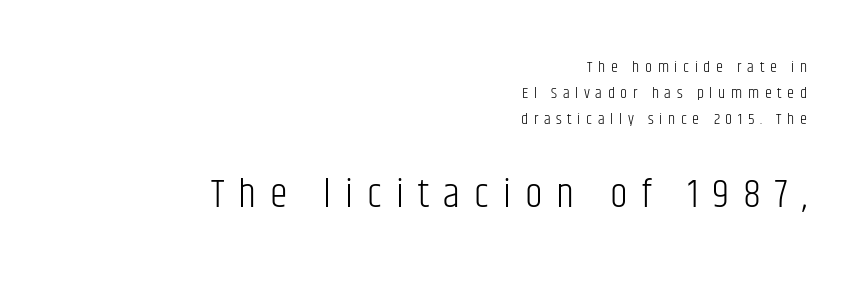
The image shows 40 px light, condensed sans-serif type, upright; set right-aligned, normal line spacing (1.63x), unusually wide letter spacing (+0.35 em), not underlined; the second (bottom) block is 2.5x larger; low stroke contrast and a large x-height.
